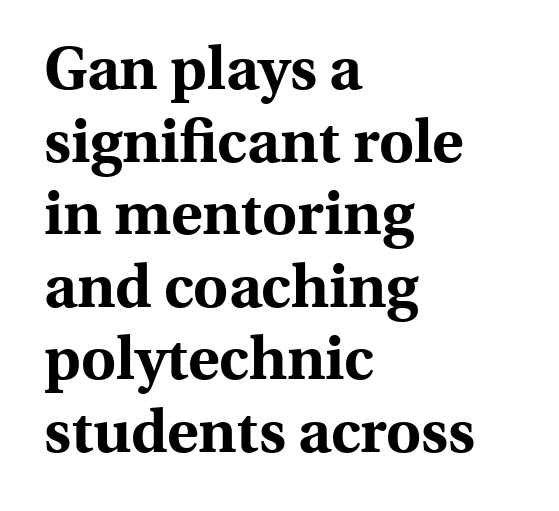
Regarding serifs, this sample has them. The characters look thick and weighty, a clear bold. Visually the block forms a straight wall on the left and a jagged coastline on the right. Every stem runs plumb, perpendicular to the baseline. Has an underline been added? It has not. Do the characters align in a grid? No, the font is proportional.
